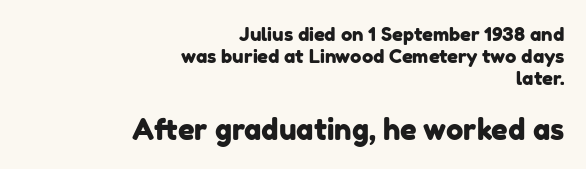
The image shows 29 px sans-serif type; set right-aligned, tight line spacing (1.15x), normal letter spacing, not underlined; the second (bottom) block is 1.53x larger; low stroke contrast and a medium x-height.
